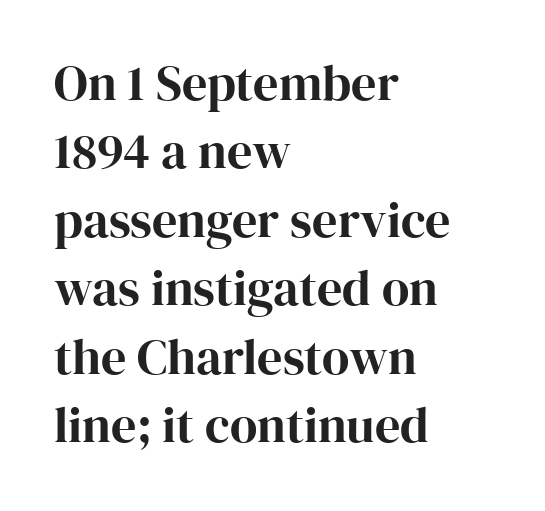
Q: Is the text italic (slanted)? A: No, it is upright.
Q: Is the typeface a serif or a sans-serif typeface? A: Serif.
Q: Is the text underlined? A: No.
Q: How is the paragraph aligned? A: Left-aligned.
Q: Is the spacing between letters normal or unusually wide? A: Normal.
Q: Is the spacing between lines tight, normal or loose? A: Normal.
Q: Width (condensed, normal, or wide)? A: Normal.
Q: Stroke contrast? A: High.
Q: x-height? A: Medium.
Q: Monospaced? A: No.
